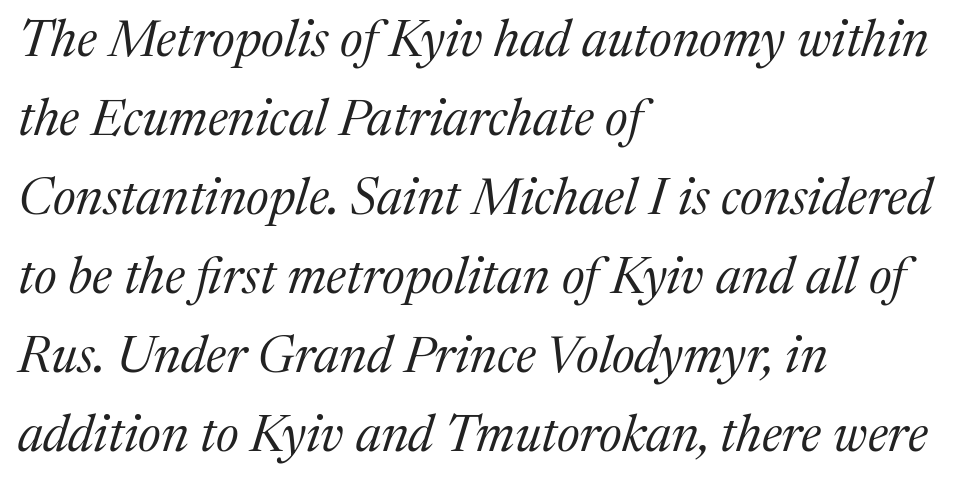
Q: Is the text bold? A: No.
Q: Is the text italic (slanted)? A: Yes, it leans right by about 17 degrees.
Q: Is the typeface a serif or a sans-serif typeface? A: Serif.
Q: Is the text underlined? A: No.
Q: How is the paragraph aligned? A: Left-aligned.
Q: Is the spacing between letters normal or unusually wide? A: Normal.
Q: Is the spacing between lines tight, normal or loose? A: Normal.
Q: Width (condensed, normal, or wide)? A: Normal.
Q: Stroke contrast? A: Medium.
Q: x-height? A: Medium.
Q: Monospaced? A: No.
